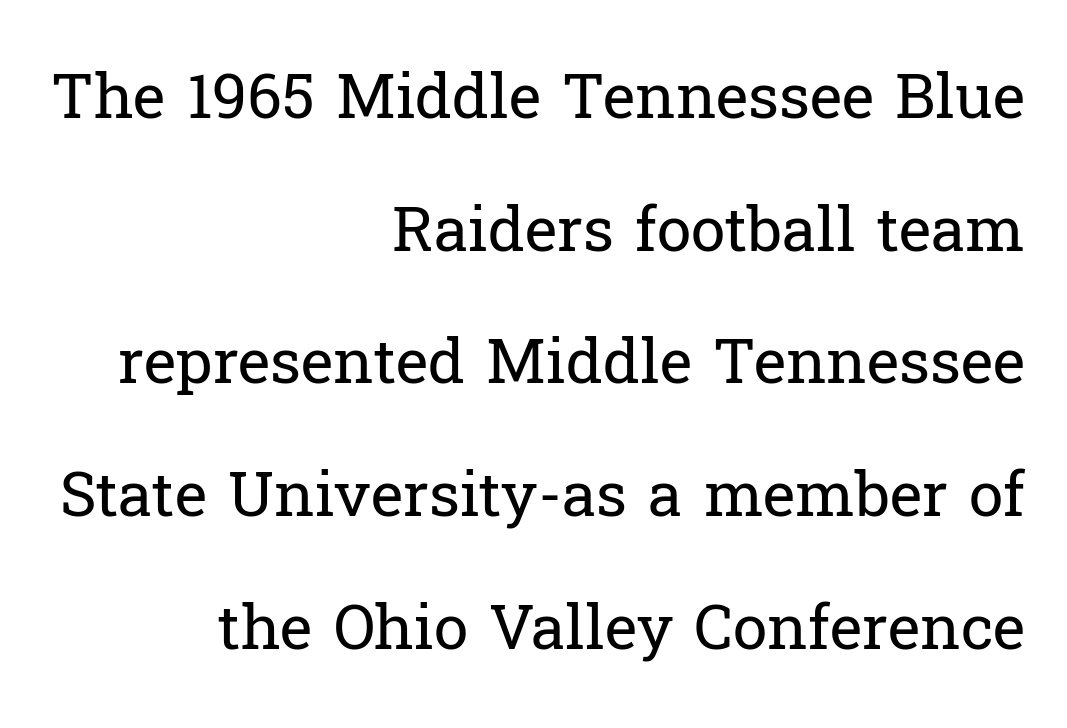
A typesetter would call this leading open, well beyond the default. The glyphs are unaccompanied by any horizontal stroke below them. Compared with a typical body face, this is equally light or lighter still. Compared with a flush-left layout, this one pins lines to the opposite, right side.
